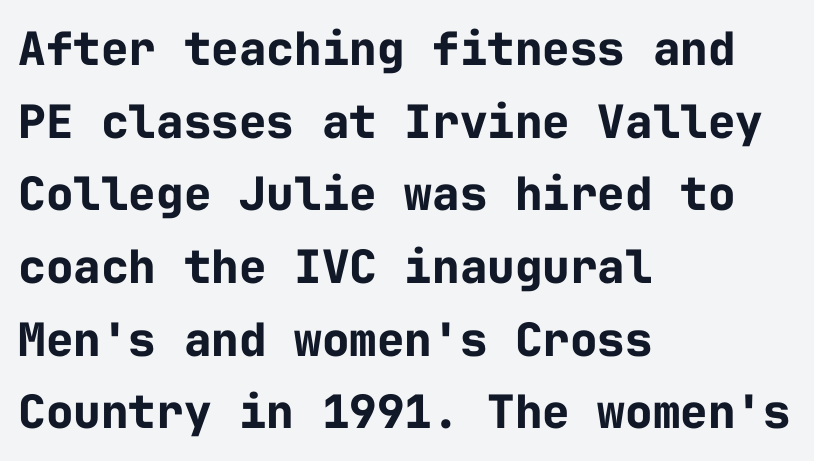
{"serif": "no", "italic": "no", "bold": "yes", "weight": "bold", "width": "normal", "stroke_contrast": "low", "x_height": "medium", "monospaced": "yes", "underline": "no", "align": "left", "line_spacing": "normal", "line_spacing_ratio": 1.58, "letter_spacing": "normal", "letter_spacing_em": 0.0, "glyph_px": 46}
